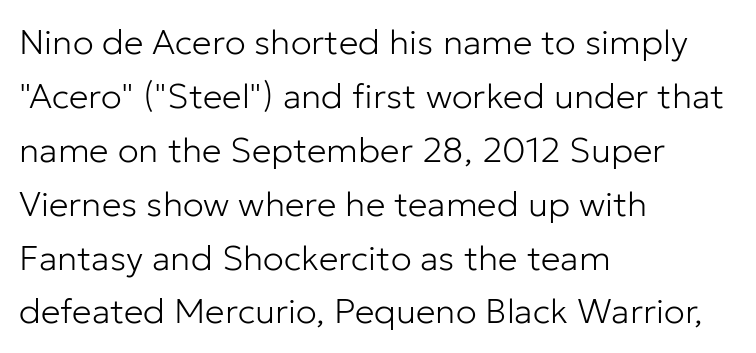
The passage shown is not bold in any degree. The typeface chosen for these lines omits serifs. The rendering keeps characters at their native spacing. A classic flush-left, rag-right setting is used for this passage.
